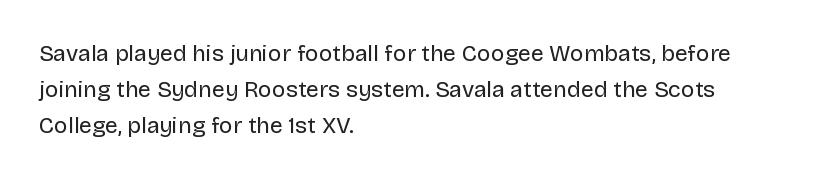
Q: Is the text bold? A: No.
Q: Is the text italic (slanted)? A: No, it is upright.
Q: Is the text underlined? A: No.
Q: How is the paragraph aligned? A: Left-aligned.
Q: Is the spacing between letters normal or unusually wide? A: Normal.
Q: Is the spacing between lines tight, normal or loose? A: Normal.
